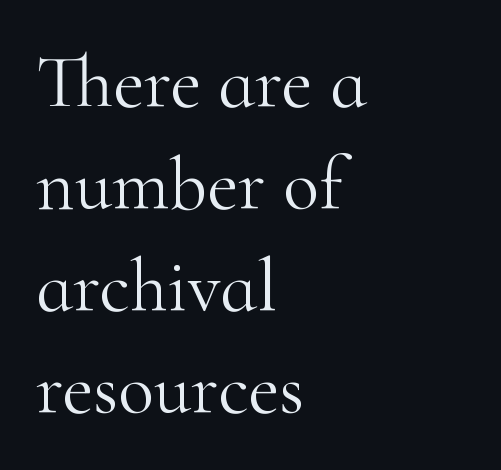
{"serif": "yes", "italic": "no", "bold": "no", "weight": "light", "width": "normal", "stroke_contrast": "high", "x_height": "small", "monospaced": "no", "underline": "no", "align": "left", "line_spacing": "normal", "line_spacing_ratio": 1.36, "letter_spacing": "normal", "letter_spacing_em": 0.0, "glyph_px": 75}
